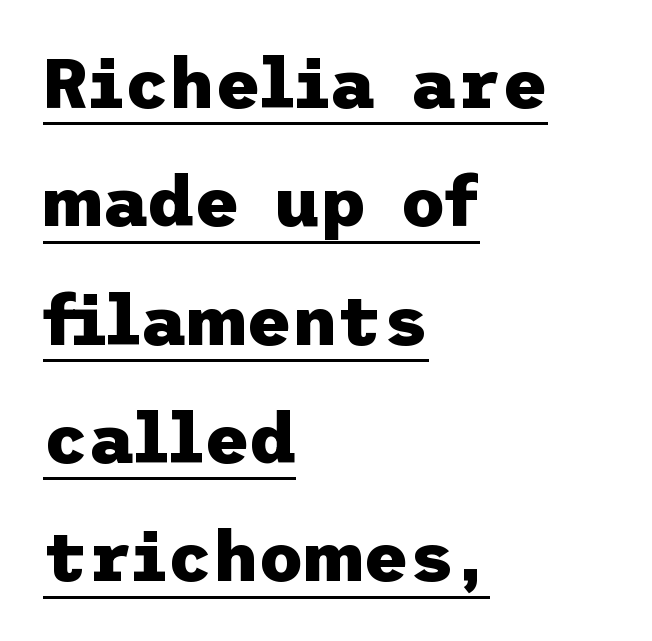
These lines stack with their left ends in a neat column. Is there an underline? Yes — a line sits under the letters. Standard letterfit; no display-style spreading of the glyphs. Stroke terminals: plain, sans-serif. The block of text has a typical density, with ordinary space between rows.
